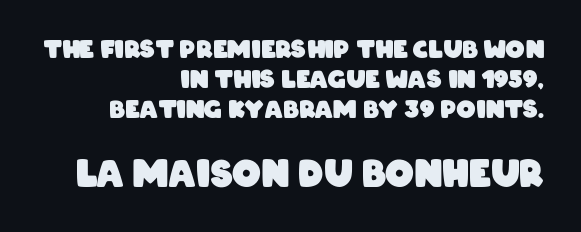
Q: Is the text bold? A: Yes.
Q: Is the typeface a serif or a sans-serif typeface? A: Sans-serif.
Q: Is the text underlined? A: No.
Q: How is the paragraph aligned? A: Right-aligned.
Q: Is the spacing between letters normal or unusually wide? A: Normal.
Q: Is the spacing between lines tight, normal or loose? A: Normal.
Q: Which block of text is set in a larger size, the first (top) or the second (bottom)? A: The second (bottom) one.
Q: Width (condensed, normal, or wide)? A: Condensed.
Q: Stroke contrast? A: Low.
Q: x-height? A: Large.
Q: Monospaced? A: No.
